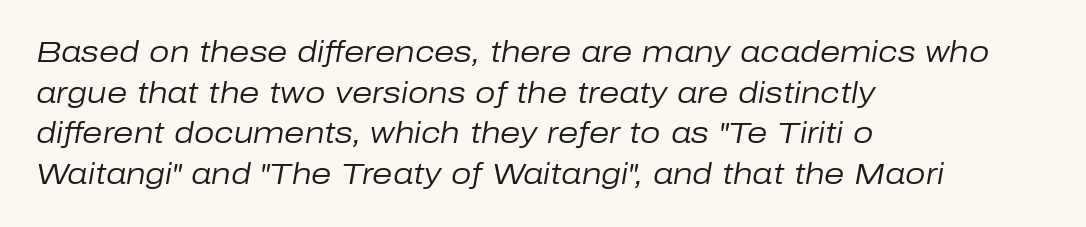
The image shows 29 px regular-weight type, italic (leaning right); set left-aligned, normal line spacing (1.4x), normal letter spacing, not underlined; low stroke contrast and a medium x-height.
